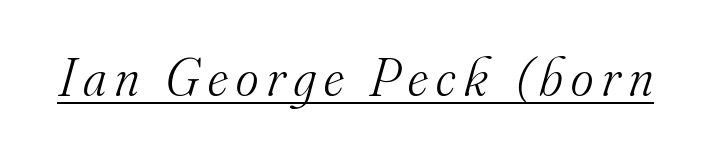
Slanted lettering throughout. Has an underline been added? It has. Each letter keeps its own natural width here, so spacing adapts to shape. Typographically, this falls in the serif category. Stems and bowls with no extra thickness — not bold.
